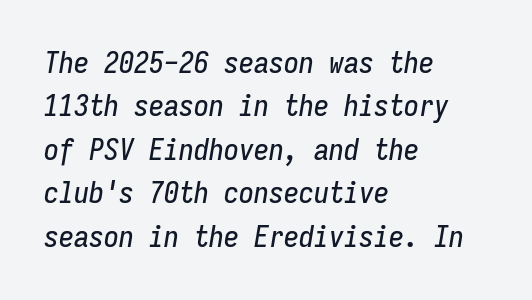
{"italic": "yes", "lean": "right", "slant_degrees": 9, "width": "condensed", "stroke_contrast": "low", "x_height": "medium", "monospaced": "yes", "underline": "no", "align": "left", "line_spacing": "normal", "line_spacing_ratio": 1.45, "letter_spacing": "normal", "letter_spacing_em": 0.0, "glyph_px": 30}
